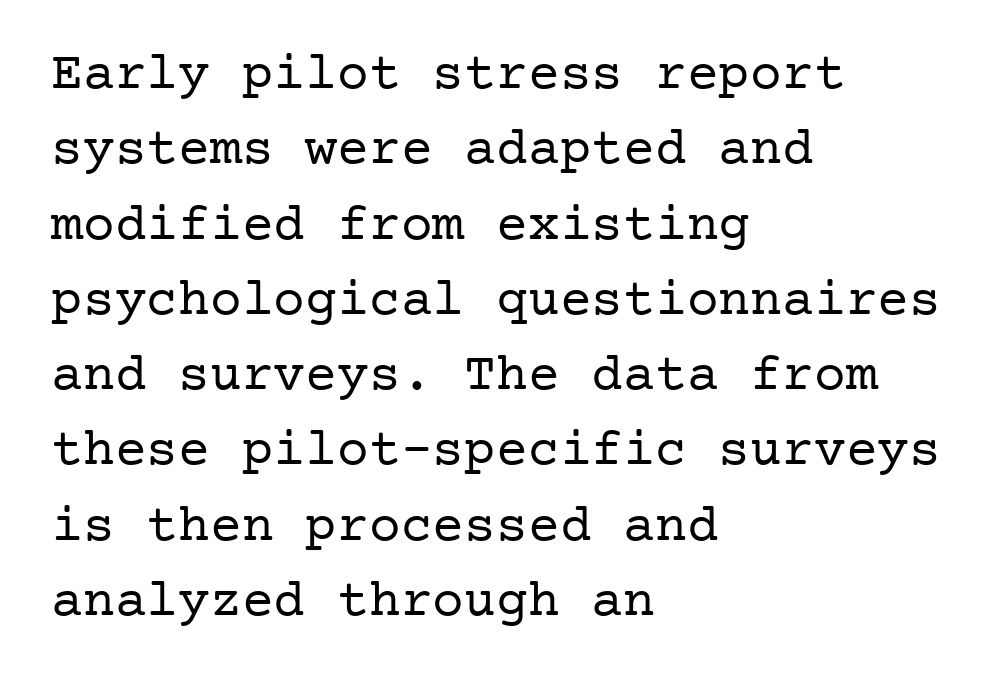
The gaps between neighbouring characters are ordinary and unremarkable. Where is the straight margin? On the left. Stroke thickness stays within the range of a standard reading face or lighter. The block of text has a typical density, with ordinary space between rows.
